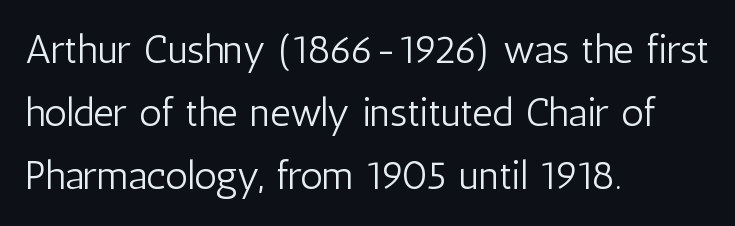
{"serif": "no", "italic": "no", "bold": "no", "weight": "light", "width": "condensed", "stroke_contrast": "low", "x_height": "medium", "monospaced": "no", "underline": "no", "align": "left", "line_spacing": "normal", "line_spacing_ratio": 1.58, "letter_spacing": "normal", "letter_spacing_em": 0.0, "glyph_px": 40}
